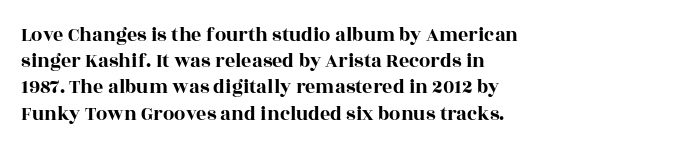
The image shows 20 px text type, upright; set left-aligned, normal line spacing (1.31x), normal letter spacing, not underlined.
